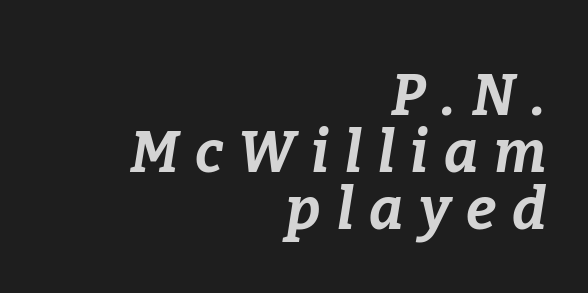
The image shows 58 px bold type, italic (leaning right); set right-aligned, tight line spacing (0.98x), unusually wide letter spacing (+0.27 em), not underlined; low stroke contrast and a medium x-height.
